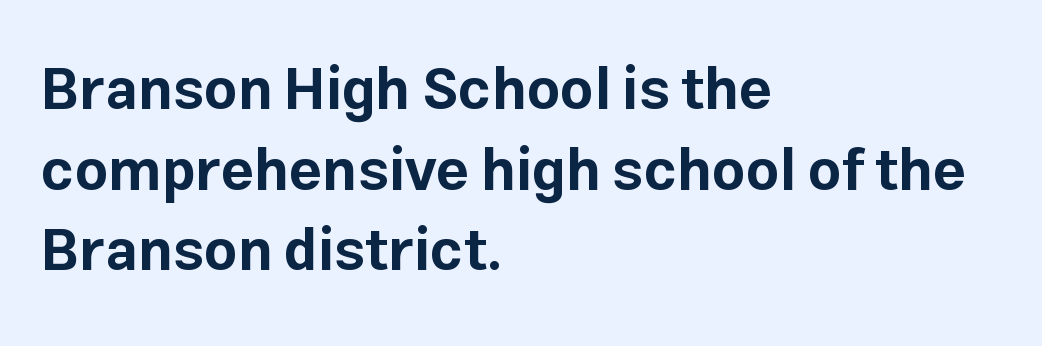
Q: Is the text bold? A: Yes.
Q: Is the text italic (slanted)? A: No, it is upright.
Q: Is the typeface a serif or a sans-serif typeface? A: Sans-serif.
Q: Is the text underlined? A: No.
Q: How is the paragraph aligned? A: Left-aligned.
Q: Is the spacing between letters normal or unusually wide? A: Normal.
Q: Is the spacing between lines tight, normal or loose? A: Normal.
Q: Width (condensed, normal, or wide)? A: Normal.
Q: Stroke contrast? A: Low.
Q: x-height? A: Medium.
Q: Monospaced? A: No.
